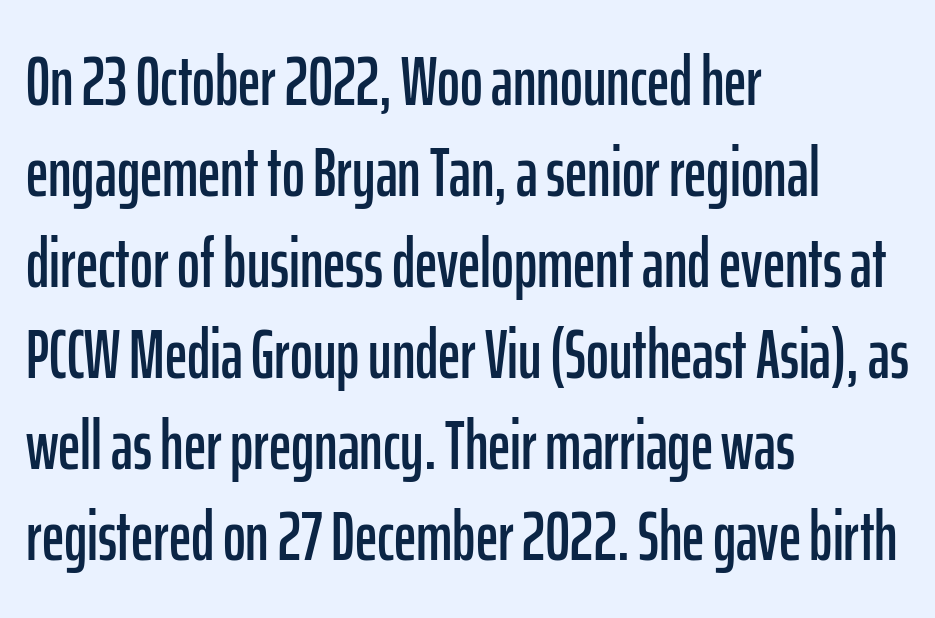
{"serif": "no", "italic": "no", "width": "condensed", "stroke_contrast": "low", "x_height": "medium", "monospaced": "no", "underline": "no", "align": "left", "line_spacing": "normal", "line_spacing_ratio": 1.32, "letter_spacing": "normal", "letter_spacing_em": 0.0, "glyph_px": 69}
